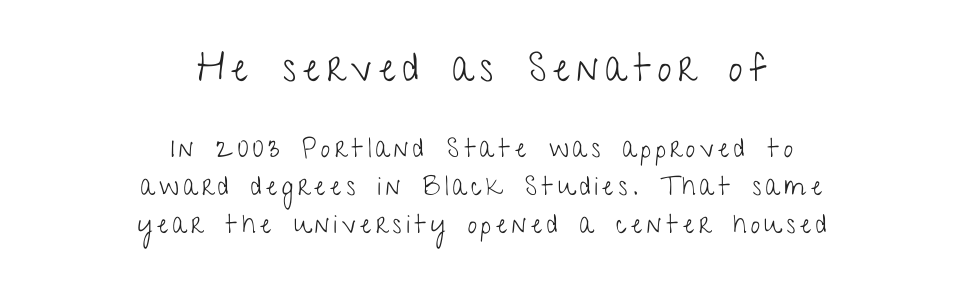
{"serif": "no", "italic": "no", "bold": "no", "weight": "light", "width": "condensed", "stroke_contrast": "low", "x_height": "medium", "monospaced": "no", "underline": "no", "align": "center", "line_spacing": "normal", "line_spacing_ratio": 1.47, "larger_block": "first", "size_ratio": 1.5, "glyph_px": 39}
